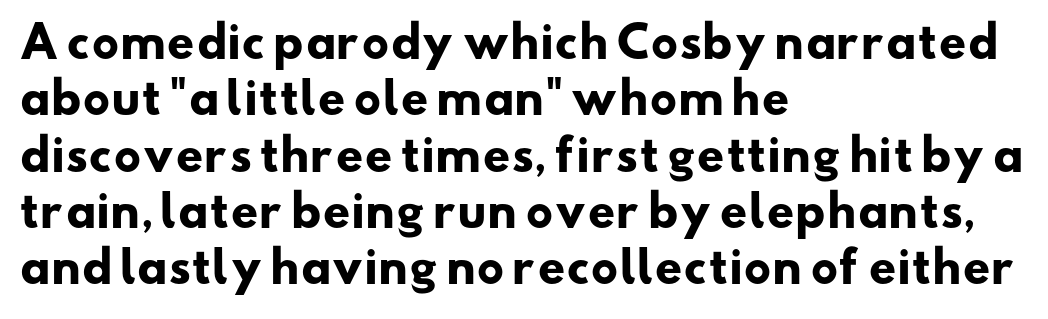
{"serif": "no", "bold": "yes", "weight": "heavy", "width": "wide", "stroke_contrast": "low", "x_height": "small", "monospaced": "no", "underline": "no", "align": "left", "line_spacing": "normal", "line_spacing_ratio": 1.31, "letter_spacing": "normal", "letter_spacing_em": 0.0, "glyph_px": 43}
